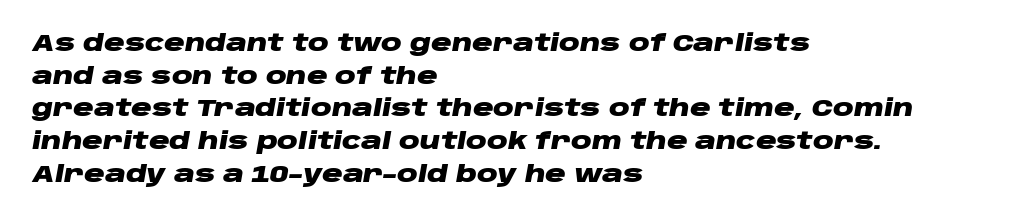
{"italic": "yes", "lean": "right", "slant_degrees": 10, "bold": "yes", "underline": "no", "align": "left", "line_spacing": "normal", "line_spacing_ratio": 1.42, "letter_spacing": "normal", "letter_spacing_em": 0.0, "glyph_px": 23}
